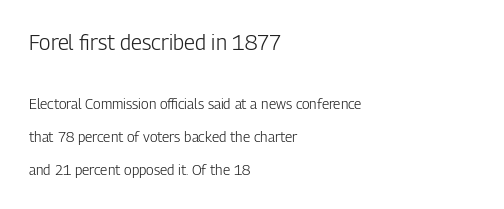
{"italic": "no", "bold": "no", "underline": "no", "align": "left", "line_spacing": "loose", "line_spacing_ratio": 2.36, "letter_spacing": "normal", "letter_spacing_em": 0.0, "larger_block": "first", "size_ratio": 1.5, "glyph_px": 21}
